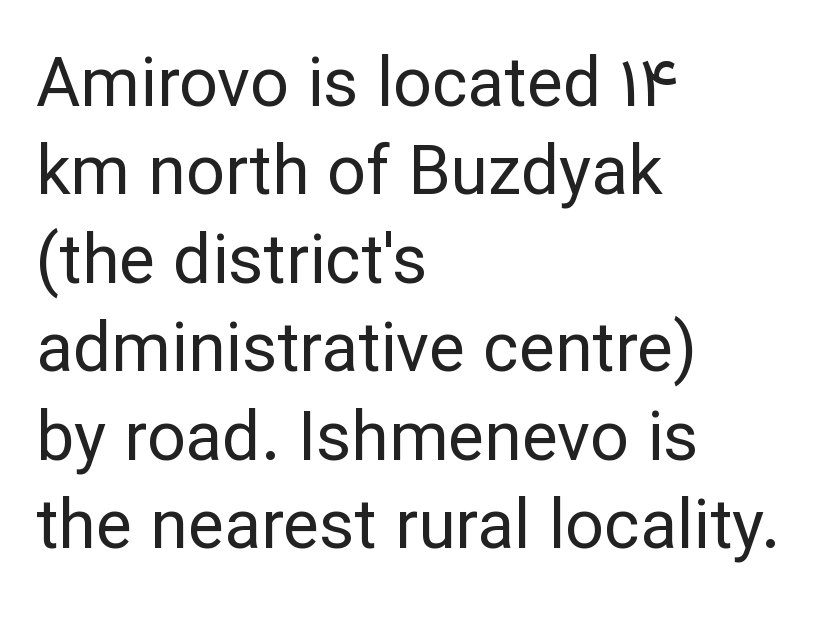
Compared with typical body copy, the letter spacing here is the same. Does the leading feel generous? No, just average. This rendering employs a face without finishing strokes, i.e., a sans-serif. Ink coverage per letter is moderate at most. Italic: no, the glyphs are upright roman. Is this a fixed-width face? No — the glyphs have proportional, varying widths.
